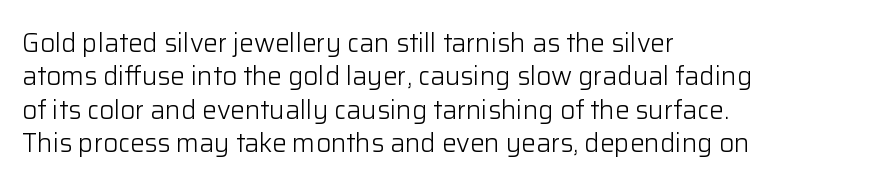
The image shows 26 px text type, upright; set left-aligned, normal line spacing (1.28x), normal letter spacing, not underlined.
